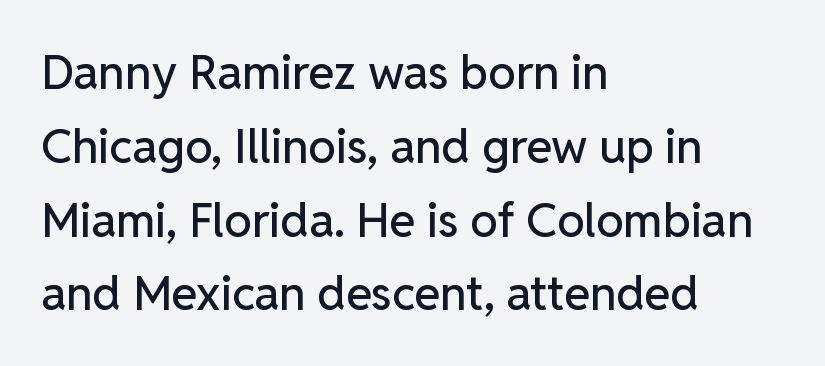
{"serif": "no", "italic": "no", "width": "normal", "stroke_contrast": "low", "x_height": "medium", "monospaced": "no", "underline": "no", "align": "left", "line_spacing": "normal", "line_spacing_ratio": 1.57, "letter_spacing": "normal", "letter_spacing_em": 0.0, "glyph_px": 47}
